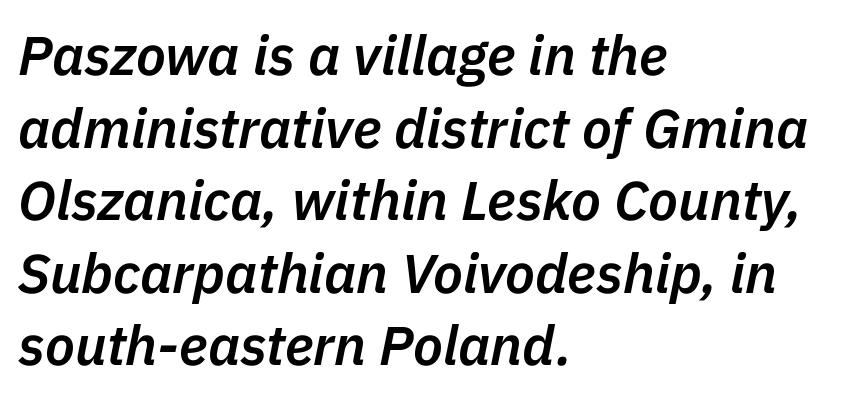
Q: Is the text bold? A: Semi-bold.
Q: Is the text italic (slanted)? A: Yes, it leans right by about 11 degrees.
Q: Is the text underlined? A: No.
Q: How is the paragraph aligned? A: Left-aligned.
Q: Is the spacing between letters normal or unusually wide? A: Normal.
Q: Is the spacing between lines tight, normal or loose? A: Normal.
Q: Width (condensed, normal, or wide)? A: Normal.
Q: Stroke contrast? A: Low.
Q: x-height? A: Medium.
Q: Monospaced? A: No.
